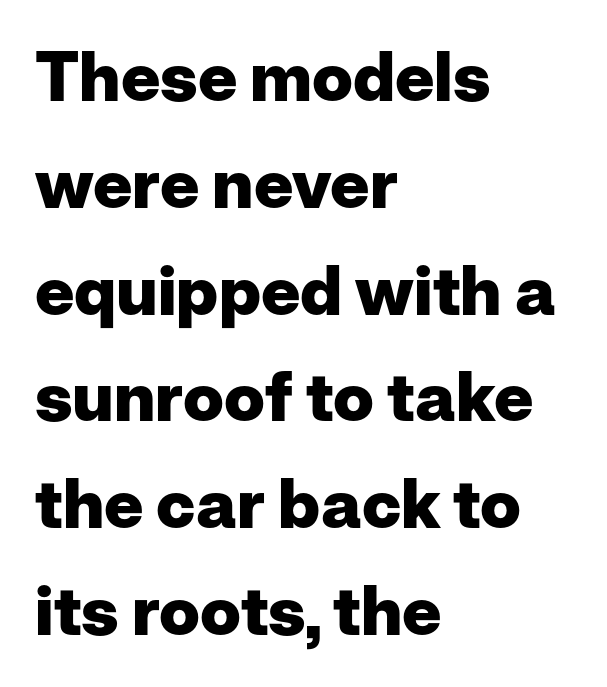
{"serif": "no", "italic": "no", "bold": "yes", "weight": "heavy", "width": "normal", "stroke_contrast": "low", "x_height": "medium", "monospaced": "no", "underline": "no", "align": "left", "line_spacing": "normal", "line_spacing_ratio": 1.57, "letter_spacing": "normal", "letter_spacing_em": 0.0, "glyph_px": 68}
